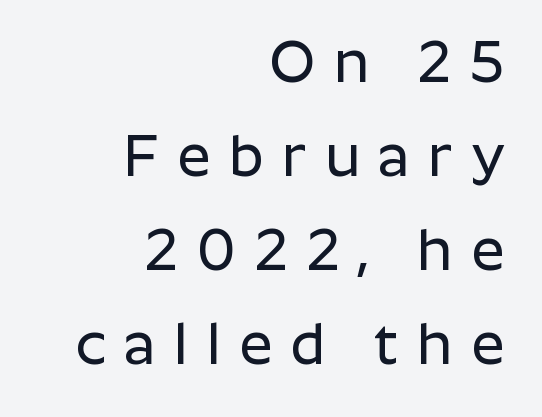
Q: Is the text italic (slanted)? A: No, it is upright.
Q: Is the typeface a serif or a sans-serif typeface? A: Sans-serif.
Q: Is the text underlined? A: No.
Q: How is the paragraph aligned? A: Right-aligned.
Q: Is the spacing between letters normal or unusually wide? A: Unusually wide.
Q: Is the spacing between lines tight, normal or loose? A: Normal.
Q: Width (condensed, normal, or wide)? A: Normal.
Q: Stroke contrast? A: Low.
Q: x-height? A: Medium.
Q: Monospaced? A: No.
